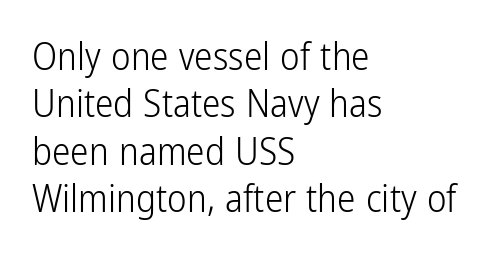
{"serif": "no", "italic": "no", "bold": "no", "weight": "light", "width": "condensed", "stroke_contrast": "low", "x_height": "medium", "monospaced": "no", "underline": "no", "align": "left", "line_spacing": "normal", "line_spacing_ratio": 1.28, "letter_spacing": "normal", "letter_spacing_em": 0.0, "glyph_px": 37}
